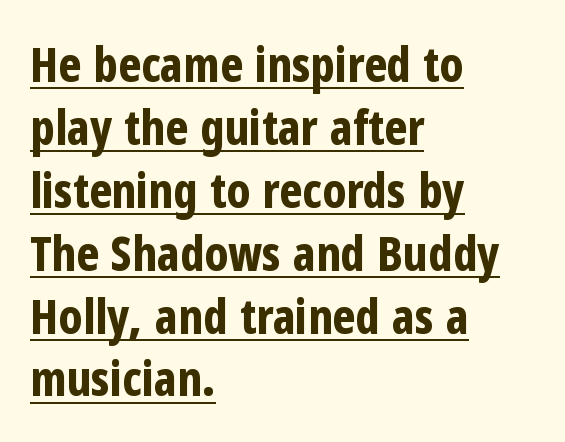
Is this a fixed-width face? No — the glyphs have proportional, varying widths. Short note: letters normally spaced. Bold? Absolutely — the strokes are thick and heavy. Ascenders rise straight up at ninety degrees.
